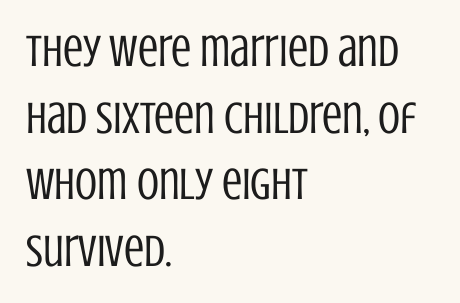
The image shows 45 px regular-weight, condensed sans-serif type, upright; set left-aligned, normal line spacing (1.48x), normal letter spacing, not underlined; low stroke contrast and a large x-height.
